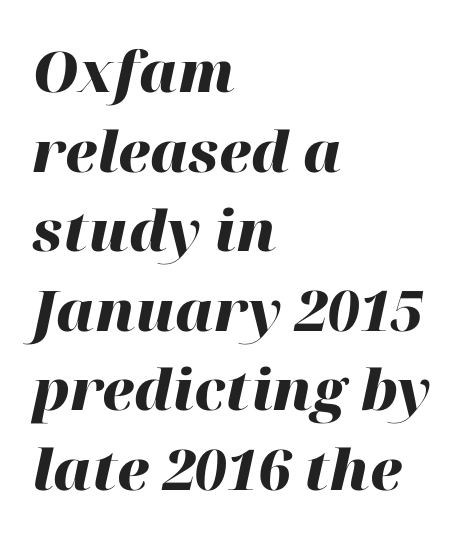
{"italic": "yes", "lean": "right", "slant_degrees": 12, "bold": "yes", "weight": "heavy", "width": "normal", "stroke_contrast": "high", "x_height": "medium", "monospaced": "no", "underline": "no", "align": "left", "line_spacing": "normal", "line_spacing_ratio": 1.42, "letter_spacing": "normal", "letter_spacing_em": 0.0, "glyph_px": 56}
